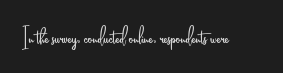
Q: Is the text bold? A: No.
Q: Is the typeface a serif or a sans-serif typeface? A: Sans-serif.
Q: Is the text underlined? A: No.
Q: Is the spacing between letters normal or unusually wide? A: Normal.
Q: Width (condensed, normal, or wide)? A: Condensed.
Q: Stroke contrast? A: Low.
Q: x-height? A: Small.
Q: Monospaced? A: No.
